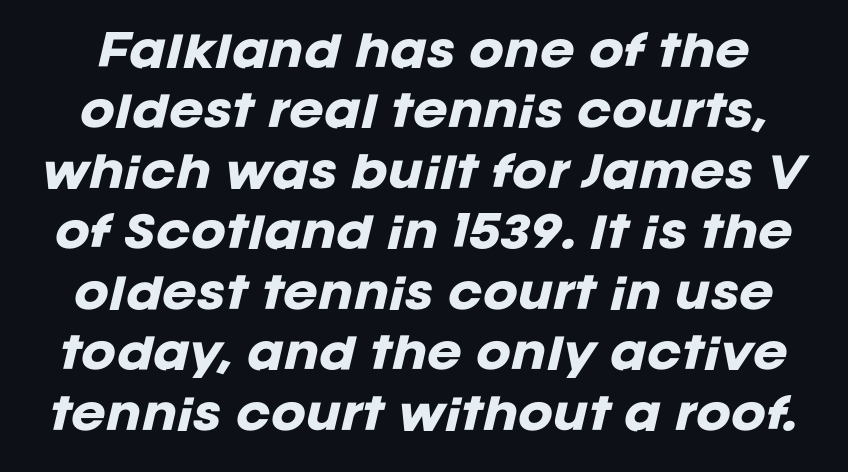
Q: Is the text bold? A: Yes.
Q: Is the text italic (slanted)? A: Yes, it leans right by about 12 degrees.
Q: Is the text underlined? A: No.
Q: Is the spacing between letters normal or unusually wide? A: Normal.
Q: Is the spacing between lines tight, normal or loose? A: Normal.
Q: Width (condensed, normal, or wide)? A: Normal.
Q: Stroke contrast? A: Low.
Q: x-height? A: Large.
Q: Monospaced? A: No.
